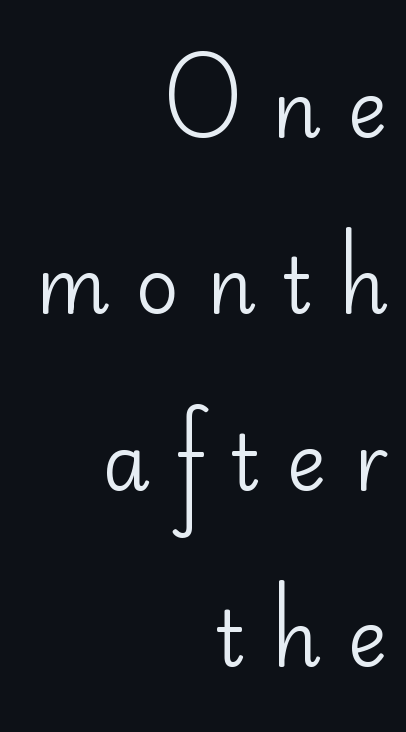
{"serif": "no", "italic": "no", "bold": "no", "weight": "regular", "width": "normal", "stroke_contrast": "low", "x_height": "small", "monospaced": "no", "underline": "no", "align": "right", "line_spacing": "loose", "line_spacing_ratio": 2.32, "letter_spacing": "wide", "letter_spacing_em": 0.35, "glyph_px": 76}
